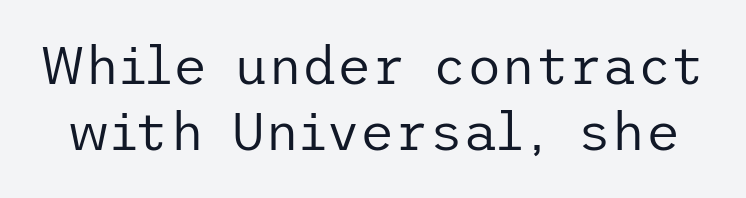
Q: Is the text bold? A: No.
Q: Is the text italic (slanted)? A: No, it is upright.
Q: Is the typeface a serif or a sans-serif typeface? A: Sans-serif.
Q: Is the text underlined? A: No.
Q: Is the spacing between letters normal or unusually wide? A: Normal.
Q: Is the spacing between lines tight, normal or loose? A: Normal.
Q: Width (condensed, normal, or wide)? A: Normal.
Q: Stroke contrast? A: Low.
Q: x-height? A: Medium.
